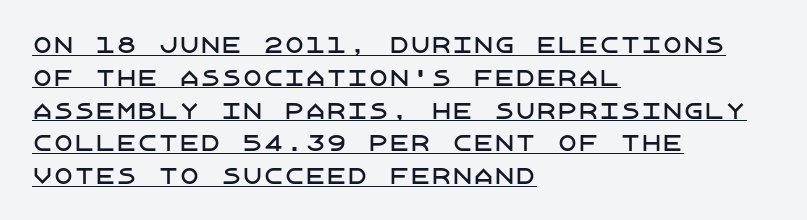
Alignment: flush left. A rule runs beneath these lines of type. Designer's note — italics off, roman on. The letters sit at their default tracking, neither squeezed nor spread. The rows are spaced the way most documents space them.
